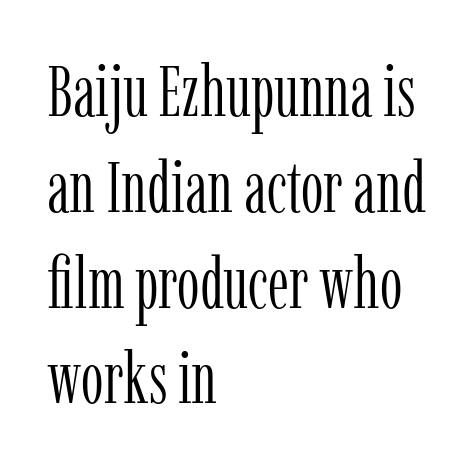
The image shows 72 px light, condensed serif type, upright; set left-aligned, normal line spacing (1.33x), normal letter spacing, not underlined; low stroke contrast and a medium x-height.
